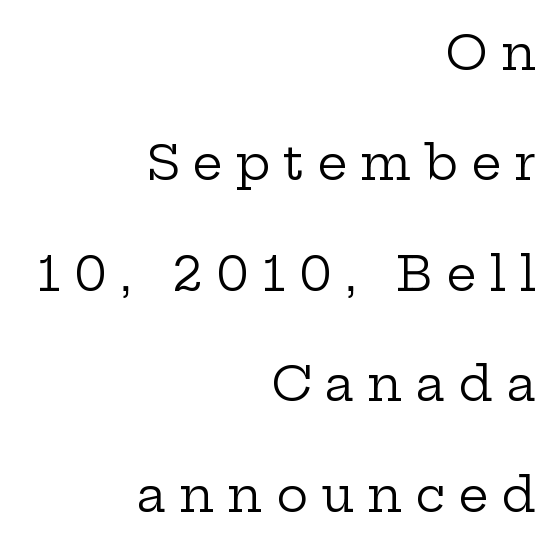
{"serif": "yes", "italic": "no", "bold": "no", "weight": "regular", "width": "wide", "stroke_contrast": "low", "x_height": "medium", "monospaced": "no", "underline": "no", "align": "right", "line_spacing": "loose", "line_spacing_ratio": 2.3, "letter_spacing": "wide", "letter_spacing_em": 0.27, "glyph_px": 48}
